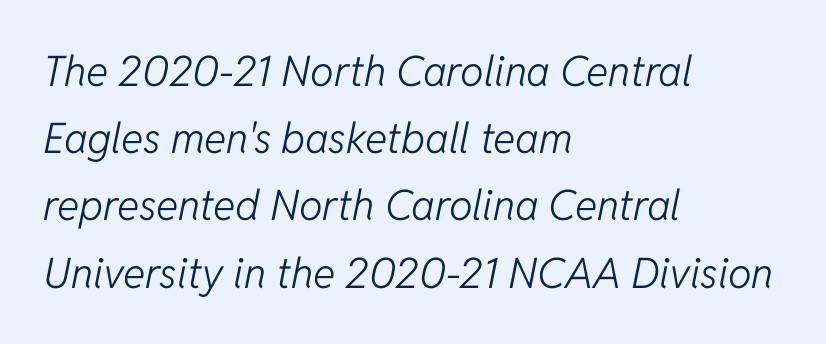
Q: Is the text bold? A: No.
Q: Is the text italic (slanted)? A: Yes, it leans right by about 11 degrees.
Q: Is the text underlined? A: No.
Q: How is the paragraph aligned? A: Left-aligned.
Q: Is the spacing between letters normal or unusually wide? A: Normal.
Q: Is the spacing between lines tight, normal or loose? A: Normal.
Q: Width (condensed, normal, or wide)? A: Normal.
Q: Stroke contrast? A: Low.
Q: x-height? A: Medium.
Q: Monospaced? A: No.
